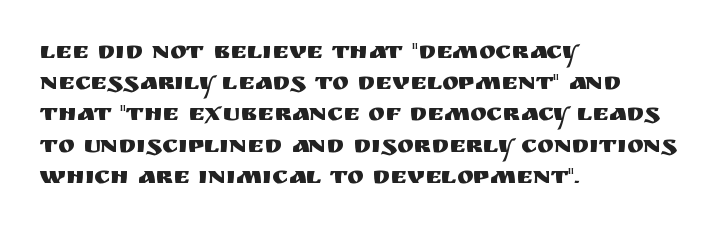
If you drew a line through each stem, it would be perfectly vertical. Leading: standard. The setting favours the left margin, as ordinary paragraphs usually do. Nobody touched the tracking dial on this one. Lines of text with bare space underneath.
